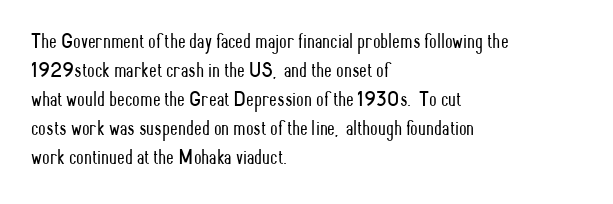
Q: Is the text bold? A: No.
Q: Is the text italic (slanted)? A: No, it is upright.
Q: Is the text underlined? A: No.
Q: How is the paragraph aligned? A: Left-aligned.
Q: Is the spacing between letters normal or unusually wide? A: Normal.
Q: Is the spacing between lines tight, normal or loose? A: Normal.
